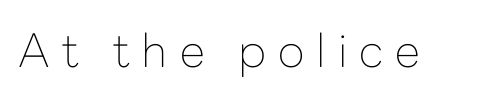
Glance below the letters and you will spot only blank space. Designer's note — italics off, roman on. The letters carry no serifs — their stems end cleanly without finishing strokes. The letterforms sit at book weight or below. Spacing between characters has been opened up far beyond the box default. These lines are rendered in a variable-pitch font.
